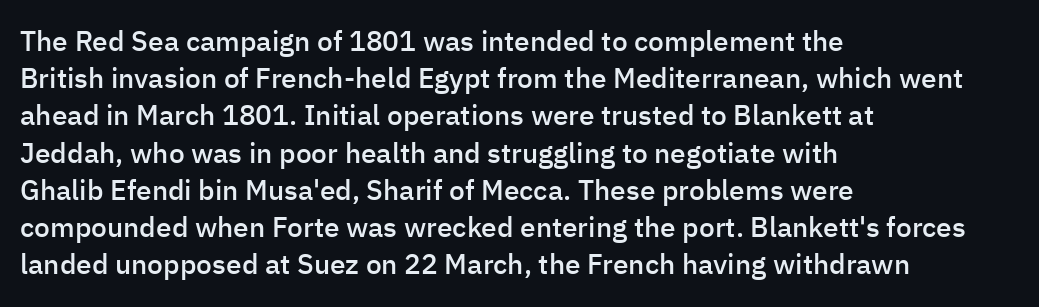
The foot of each line stays bare and open. Vertical spacing — default. The lettering stays uniformly vertical, giving the passage a roman look. These lines are set flush left with a ragged right edge. Look at the tracking — it's just the regular setting, nothing added. Each letter's strokes conclude bluntly, with no projecting serifs.
